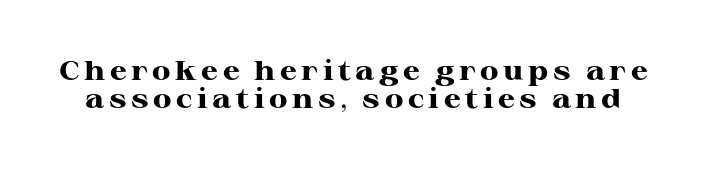
This is roman type, the default non-slanted kind. The specimen omits any rule beneath the text block's lines. Vertically, the passage feels compressed, each row crowding the next. Weight: bold.
